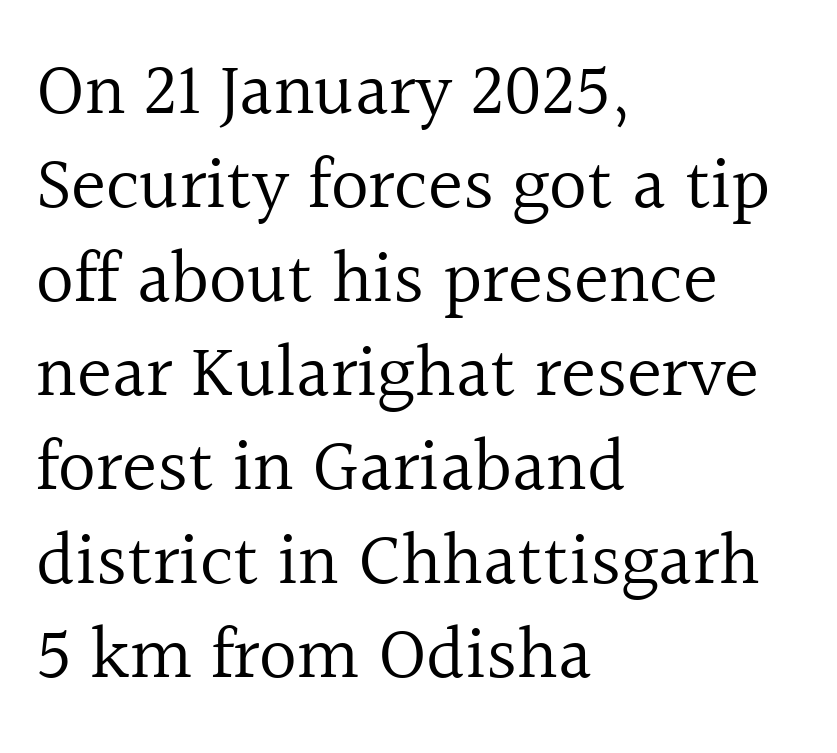
Q: Is the text bold? A: No.
Q: Is the text italic (slanted)? A: No, it is upright.
Q: Is the typeface a serif or a sans-serif typeface? A: Serif.
Q: Is the text underlined? A: No.
Q: How is the paragraph aligned? A: Left-aligned.
Q: Is the spacing between letters normal or unusually wide? A: Normal.
Q: Is the spacing between lines tight, normal or loose? A: Normal.
Q: Width (condensed, normal, or wide)? A: Normal.
Q: x-height? A: Medium.
Q: Monospaced? A: No.
